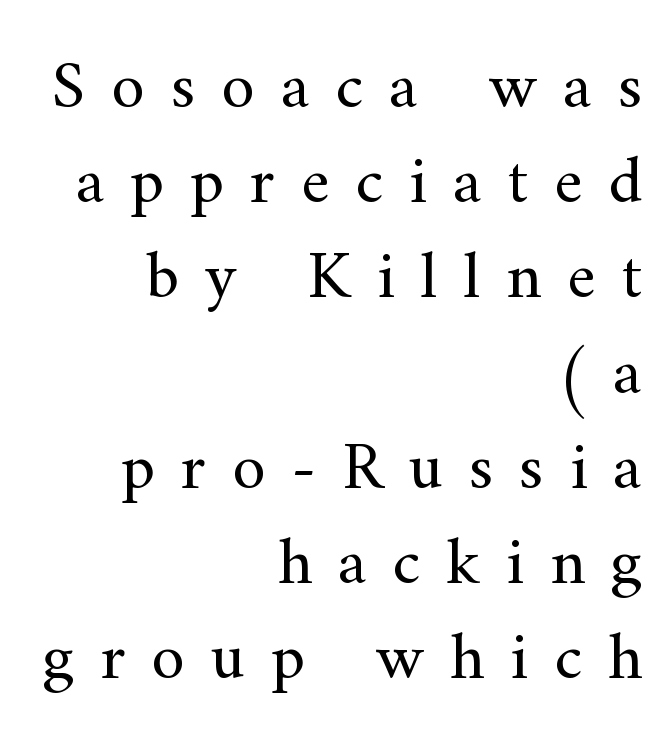
Yep, those are serifs on the letters. Horizontally, the lines are justified to the trailing edge only. Honestly, the row spacing looks completely unremarkable. The string is rendered with underlining switched off.
